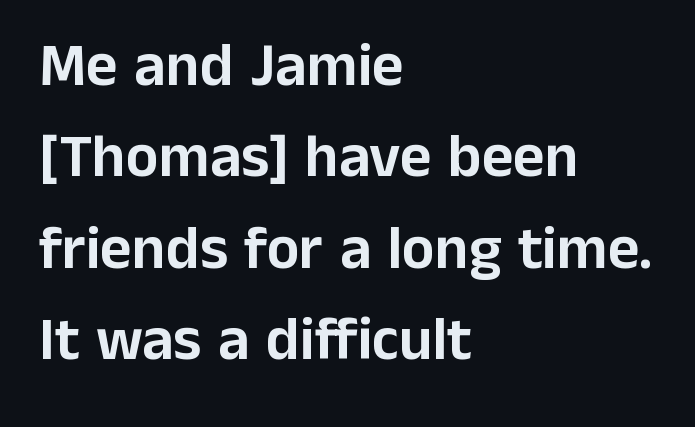
This rendering employs a face without finishing strokes, i.e., a sans-serif. Does extra space separate the letters? No, they use regular spacing. Plain, unruled lines of type. This is roman type, the default non-slanted kind. A typesetter would call this proportional, since set widths differ per character.
